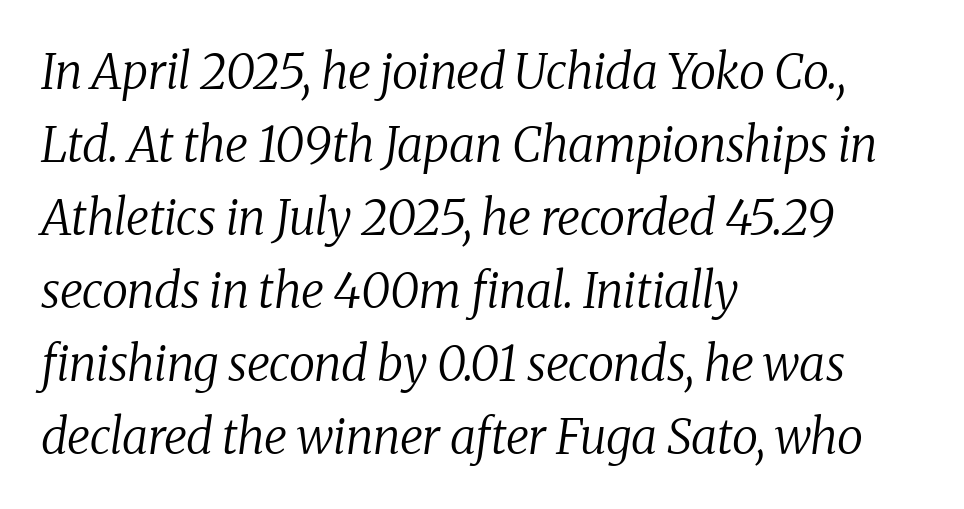
{"serif": "yes", "italic": "yes", "lean": "right", "slant_degrees": 8, "bold": "no", "weight": "regular", "width": "normal", "stroke_contrast": "medium", "x_height": "medium", "monospaced": "no", "underline": "no", "align": "left", "line_spacing": "normal", "line_spacing_ratio": 1.52, "letter_spacing": "normal", "letter_spacing_em": 0.0, "glyph_px": 48}
